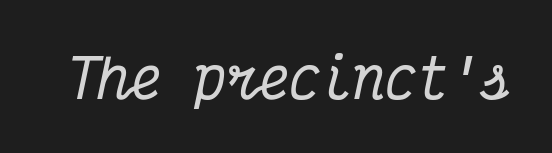
Nobody touched the tracking dial on this one. The letters march in equal steps, a hallmark of fixed-pitch type. The space directly below the letters is spotless. Old-style or modern, the face here clearly has serifs. In terms of posture, this sample is oblique.
